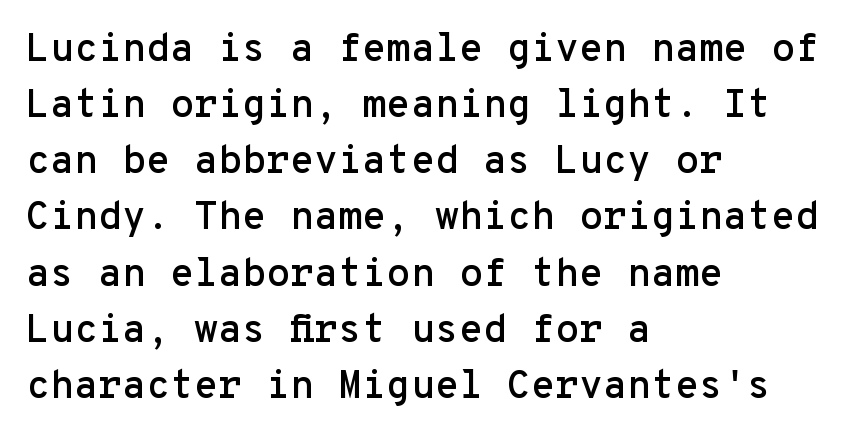
Q: Is the text italic (slanted)? A: No, it is upright.
Q: Is the typeface a serif or a sans-serif typeface? A: Sans-serif.
Q: Is the text underlined? A: No.
Q: How is the paragraph aligned? A: Left-aligned.
Q: Is the spacing between letters normal or unusually wide? A: Normal.
Q: Is the spacing between lines tight, normal or loose? A: Normal.
Q: Width (condensed, normal, or wide)? A: Normal.
Q: Stroke contrast? A: Low.
Q: x-height? A: Medium.
Q: Monospaced? A: Yes.
